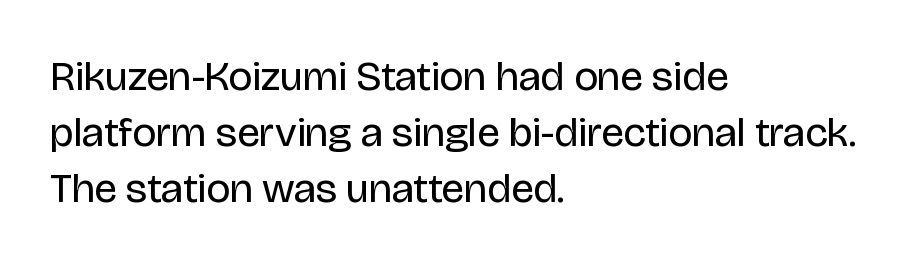
Q: Is the text bold? A: No.
Q: Is the text italic (slanted)? A: No, it is upright.
Q: Is the typeface a serif or a sans-serif typeface? A: Sans-serif.
Q: Is the text underlined? A: No.
Q: How is the paragraph aligned? A: Left-aligned.
Q: Is the spacing between letters normal or unusually wide? A: Normal.
Q: Is the spacing between lines tight, normal or loose? A: Normal.
Q: Width (condensed, normal, or wide)? A: Normal.
Q: Stroke contrast? A: Low.
Q: x-height? A: Large.
Q: Monospaced? A: No.
